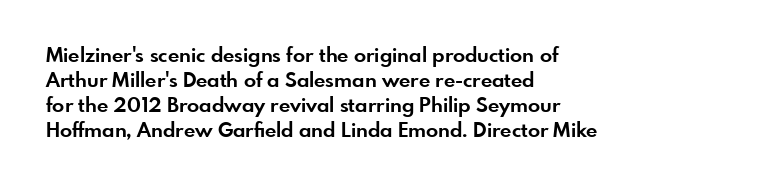
The baseline area is clear. Ordinary non-slanted type is in use. Look at the tracking — it's just the regular setting, nothing added. These lines carry a lot of weight — the face is fully bold.
